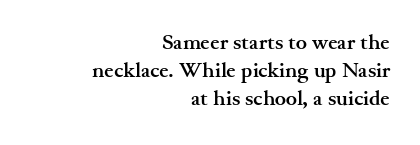
The rendering uses a moderate line-height, typical for paragraphs. Layout note: lines flush right. Tracking value appears to be zero — textbook default spacing. Beneath every word, the page is bare.
